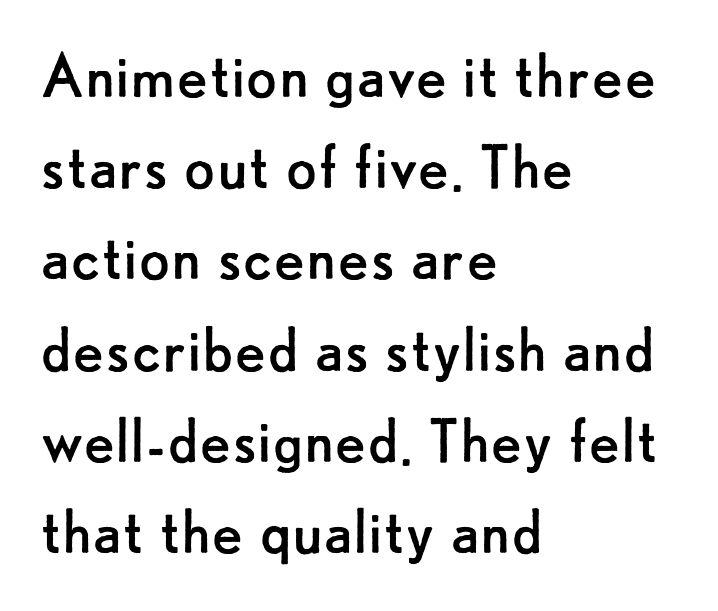
The image shows 73 px regular-weight sans-serif type, upright; set left-aligned, normal line spacing (1.25x), normal letter spacing, not underlined; low stroke contrast and a small x-height.
